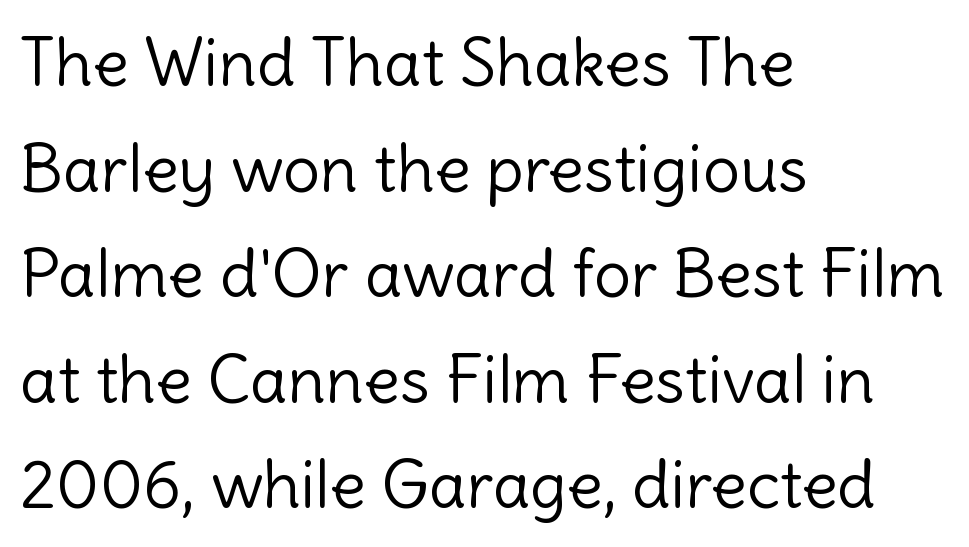
{"serif": "no", "italic": "no", "bold": "no", "weight": "light", "width": "normal", "x_height": "medium", "monospaced": "no", "underline": "no", "align": "left", "line_spacing": "normal", "line_spacing_ratio": 1.6, "letter_spacing": "normal", "letter_spacing_em": 0.0, "glyph_px": 66}
